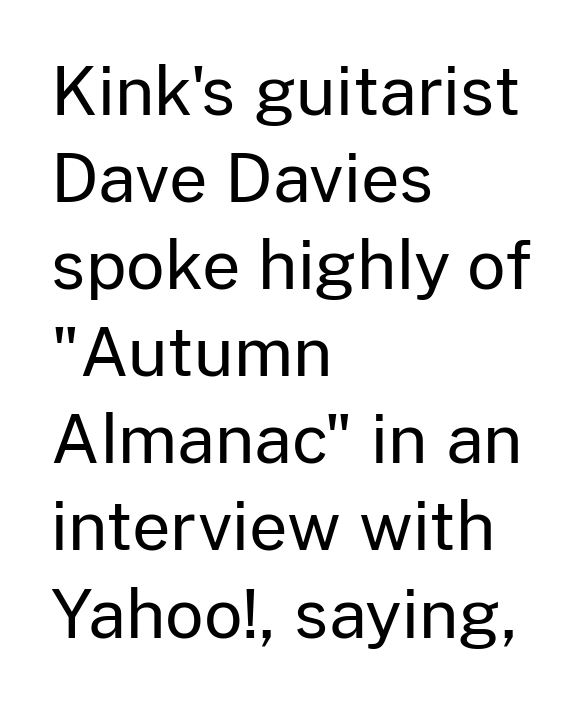
{"serif": "no", "italic": "no", "bold": "no", "weight": "regular", "width": "normal", "stroke_contrast": "low", "x_height": "medium", "monospaced": "no", "underline": "no", "align": "left", "line_spacing": "normal", "line_spacing_ratio": 1.3, "letter_spacing": "normal", "letter_spacing_em": 0.0, "glyph_px": 67}
